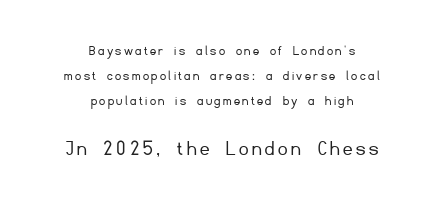
Q: Is the text bold? A: No.
Q: Is the text italic (slanted)? A: No, it is upright.
Q: Is the text underlined? A: No.
Q: How is the paragraph aligned? A: Centered.
Q: Is the spacing between lines tight, normal or loose? A: Normal.
Q: Which block of text is set in a larger size, the first (top) or the second (bottom)? A: The second (bottom) one.
